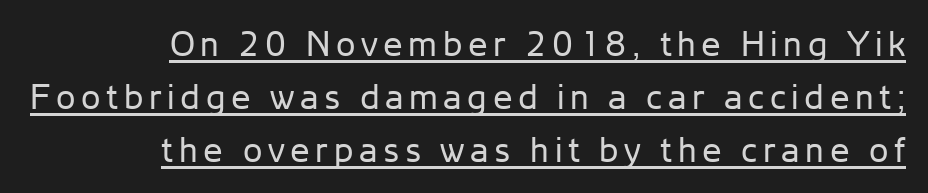
The image shows 35 px regular-weight sans-serif type, upright; set right-aligned, normal line spacing (1.51x), underlined; low stroke contrast and a medium x-height.
